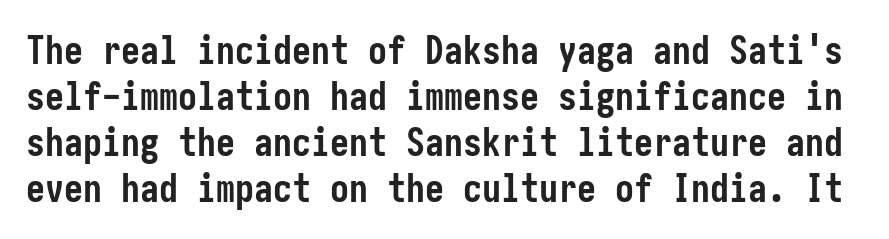
Q: Is the text bold? A: Yes.
Q: Is the text italic (slanted)? A: No, it is upright.
Q: Is the typeface a serif or a sans-serif typeface? A: Sans-serif.
Q: Is the text underlined? A: No.
Q: Is the spacing between letters normal or unusually wide? A: Normal.
Q: Width (condensed, normal, or wide)? A: Condensed.
Q: Stroke contrast? A: Low.
Q: x-height? A: Medium.
